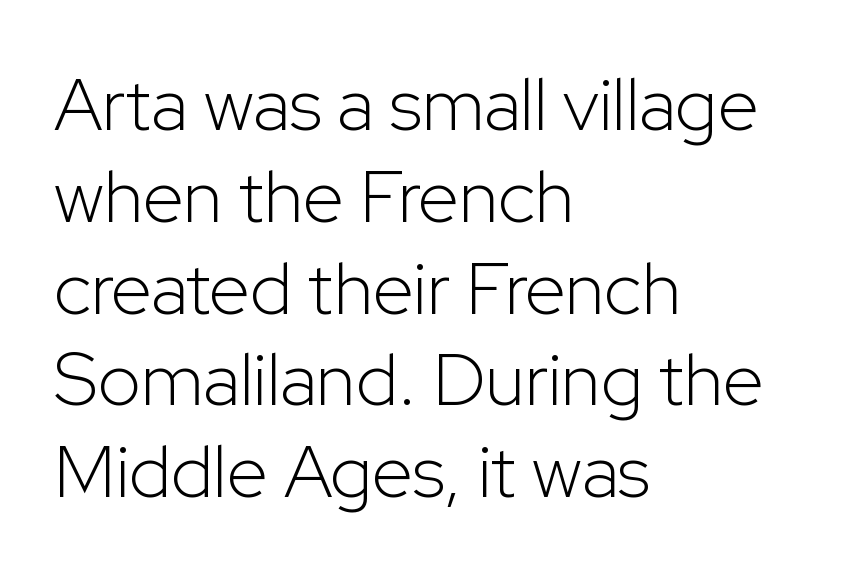
Line beginnings align vertically; line endings do not. A light-to-regular cut is what we see here. The specimen omits any rule beneath the text block's lines. These lines are rendered in a variable-pitch font.
